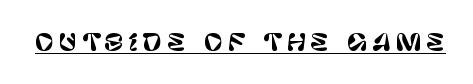
The image shows 23 px text type; set unusually wide letter spacing (+0.2 em), underlined.
